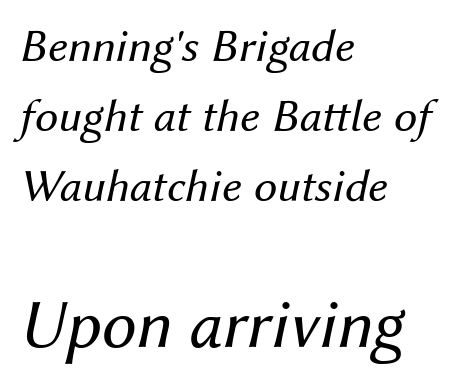
Q: Is the text bold? A: No.
Q: Is the text italic (slanted)? A: Yes, it leans right by about 12 degrees.
Q: Is the text underlined? A: No.
Q: How is the paragraph aligned? A: Left-aligned.
Q: Is the spacing between letters normal or unusually wide? A: Normal.
Q: Is the spacing between lines tight, normal or loose? A: Normal.
Q: Which block of text is set in a larger size, the first (top) or the second (bottom)? A: The second (bottom) one.
Q: Width (condensed, normal, or wide)? A: Normal.
Q: Stroke contrast? A: Medium.
Q: x-height? A: Medium.
Q: Monospaced? A: No.
